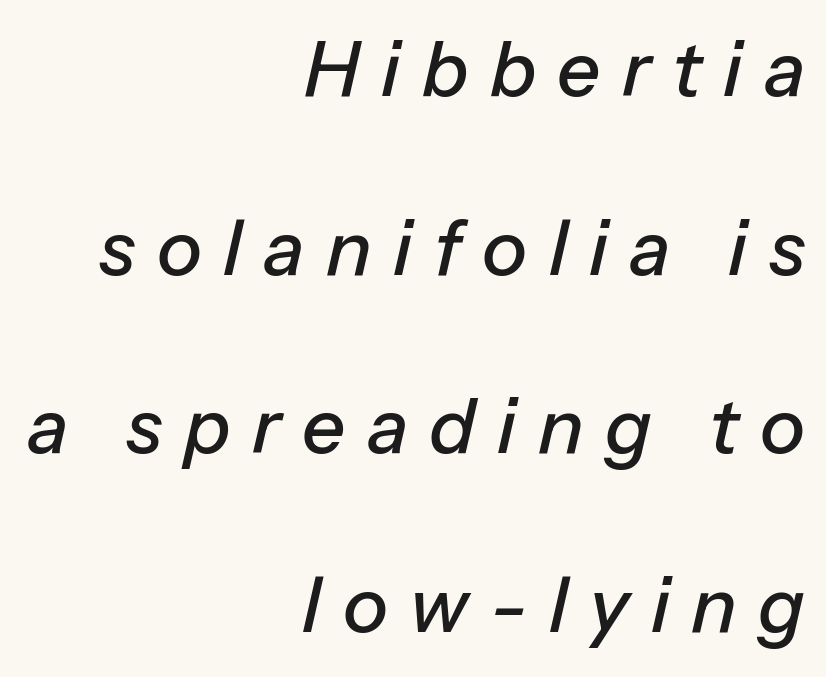
The image shows 76 px text type, italic (leaning right); set right-aligned, loose line spacing (2.35x), unusually wide letter spacing (+0.28 em), not underlined; low stroke contrast and a medium x-height.
